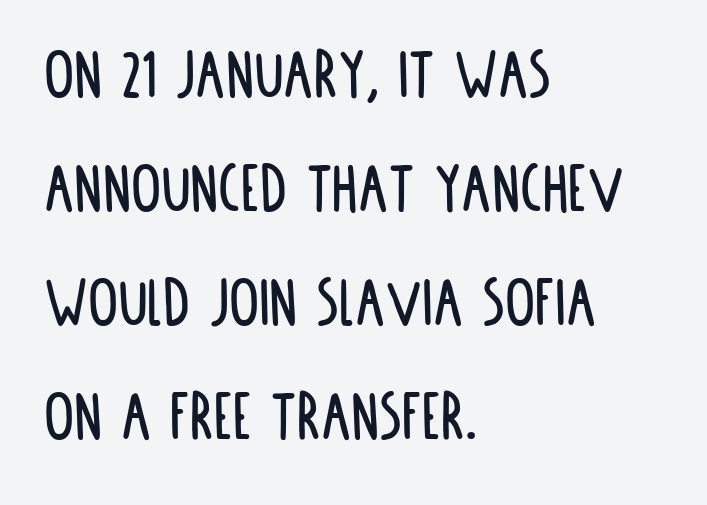
Is this a fixed-width face? No — the glyphs have proportional, varying widths. The text block is weighted toward the left margin, trailing off unevenly rightward. Nope, no serifs anywhere on these letters. Characters remain perfectly vertical along every line. Plain, unruled lines of type.
